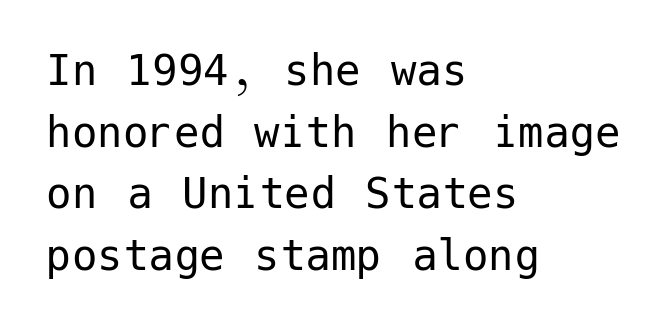
The image shows 51 px regular-weight sans-serif type, upright; set left-aligned, line spacing 1.21x, normal letter spacing, not underlined; low stroke contrast and a medium x-height.
